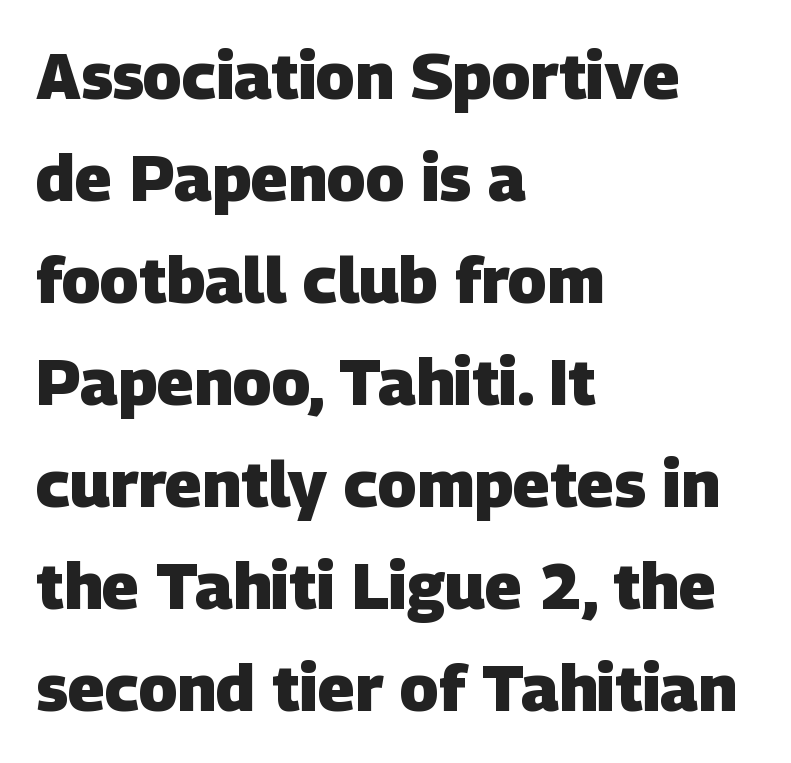
Typographic density is high because the face is bold. The area under the type is left untouched. The rendering uses natural spacing where letterforms have individual widths. Standard letterfit; no display-style spreading of the glyphs. Typographically, this falls in the sans-serif category.
